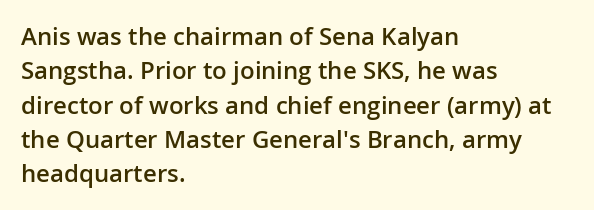
Q: Is the text bold? A: Semi-bold.
Q: Is the text italic (slanted)? A: No, it is upright.
Q: Is the text underlined? A: No.
Q: How is the paragraph aligned? A: Left-aligned.
Q: Is the spacing between letters normal or unusually wide? A: Normal.
Q: Is the spacing between lines tight, normal or loose? A: Normal.
